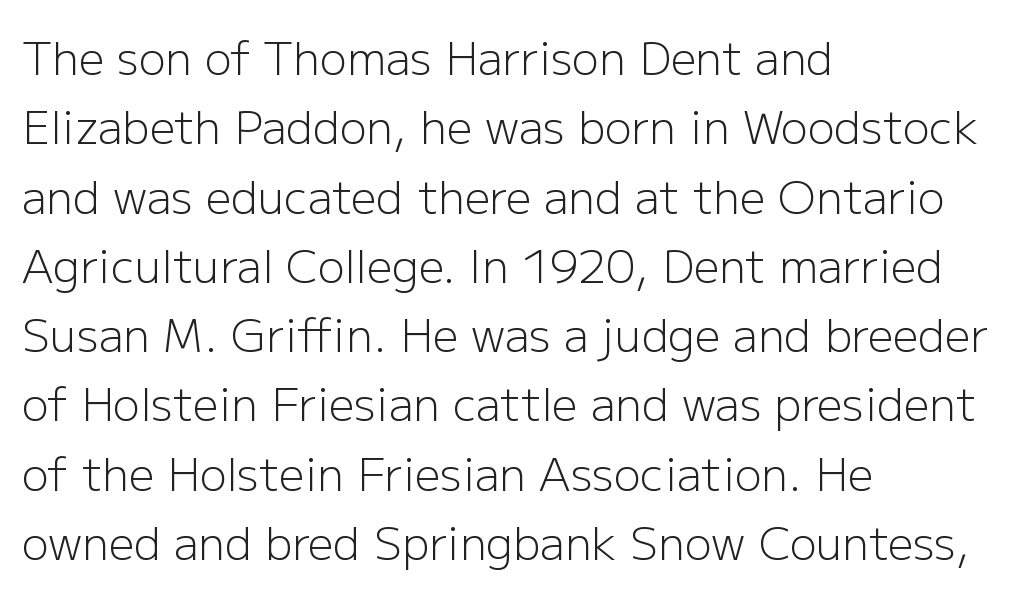
The image shows 45 px light sans-serif type, upright; set left-aligned, normal line spacing (1.54x), normal letter spacing, not underlined; low stroke contrast and a medium x-height.
